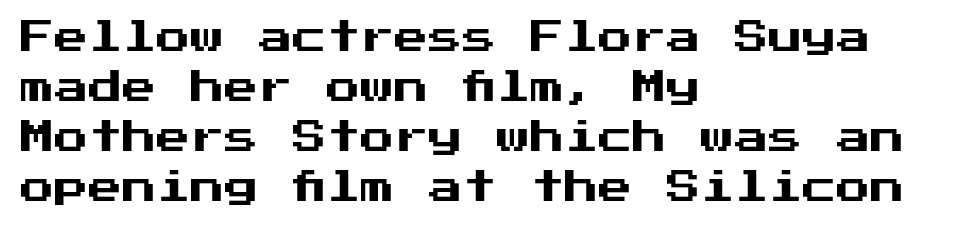
These lines were composed using upright roman letters. Does the type have serifs? No, each stem ends abruptly. Rows of type keep a routine distance in the vertical direction. The baseline area is clear. These lines keep a tight, regular rhythm from letter to letter.
